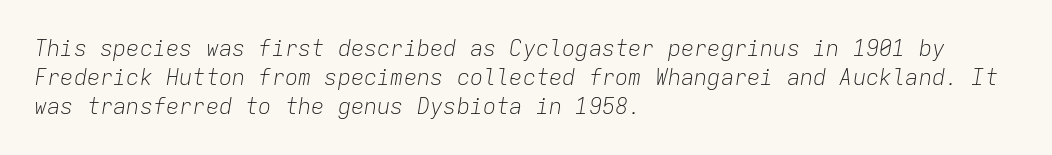
Check under the words: just untouched page. The letterforms sit at book weight or below. The passage shown leans; its letterforms are oblique. All the whitespace from short lines collects on the right.
